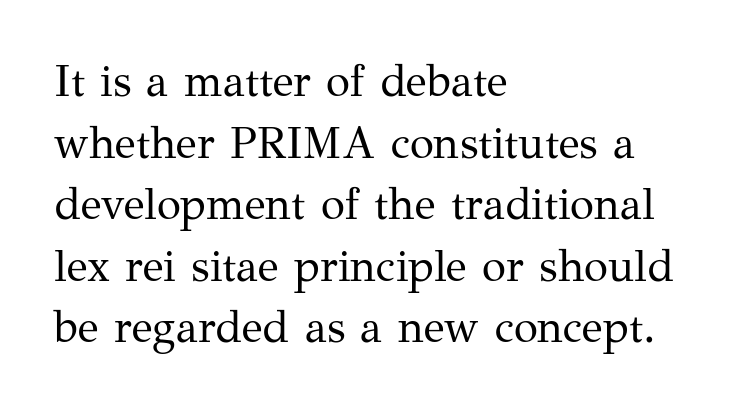
Q: Is the text bold? A: No.
Q: Is the text italic (slanted)? A: No, it is upright.
Q: Is the typeface a serif or a sans-serif typeface? A: Serif.
Q: Is the text underlined? A: No.
Q: How is the paragraph aligned? A: Left-aligned.
Q: Is the spacing between letters normal or unusually wide? A: Normal.
Q: Is the spacing between lines tight, normal or loose? A: Normal.
Q: Width (condensed, normal, or wide)? A: Normal.
Q: Stroke contrast? A: Medium.
Q: x-height? A: Medium.
Q: Monospaced? A: No.
